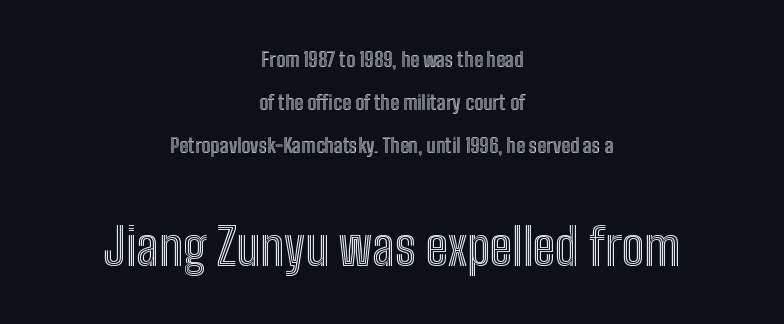
Varying glyph widths throughout — classic text-font behaviour. Widely set lines give the paragraph a tall, airy silhouette. Descenders are the only things crossing below the line. Neither beginnings nor endings align; midpoints do. Tracking value appears to be zero — textbook default spacing.
